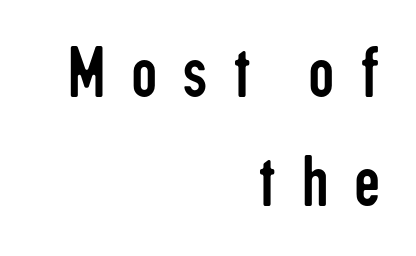
Q: Is the text bold? A: No.
Q: Is the text italic (slanted)? A: No, it is upright.
Q: Is the typeface a serif or a sans-serif typeface? A: Sans-serif.
Q: Is the text underlined? A: No.
Q: How is the paragraph aligned? A: Right-aligned.
Q: Is the spacing between letters normal or unusually wide? A: Unusually wide.
Q: Is the spacing between lines tight, normal or loose? A: Normal.
Q: Width (condensed, normal, or wide)? A: Condensed.
Q: Stroke contrast? A: Low.
Q: x-height? A: Medium.
Q: Monospaced? A: No.
